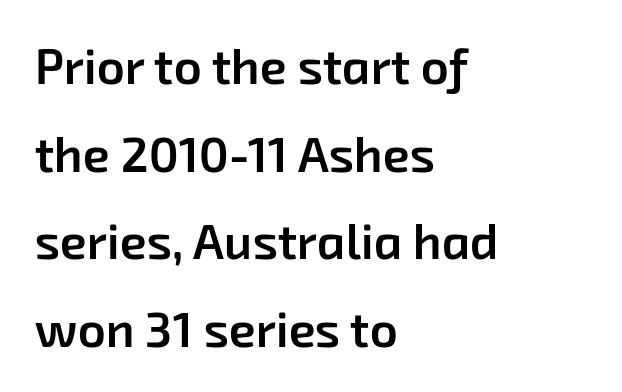
Its strokes are somewhat broadened, the hallmark of semibold type. The gap between lines stays unmarked. This sample has the flowing, uneven cadence of proportional lettering. Line starts are locked; line ends wander.
